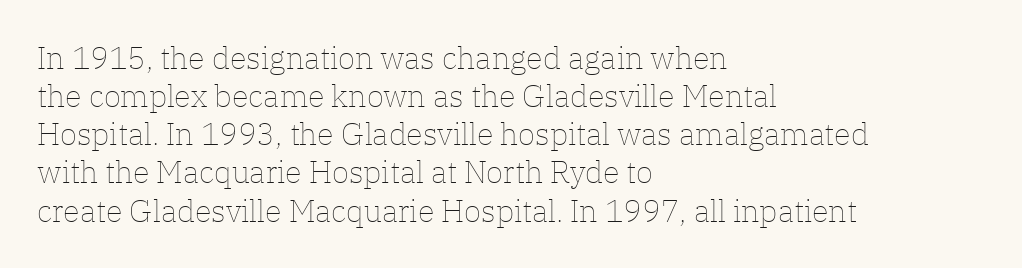
The image shows 31 px thin type, upright; set left-aligned, line spacing 1.23x, normal letter spacing, not underlined; low stroke contrast and a medium x-height.
